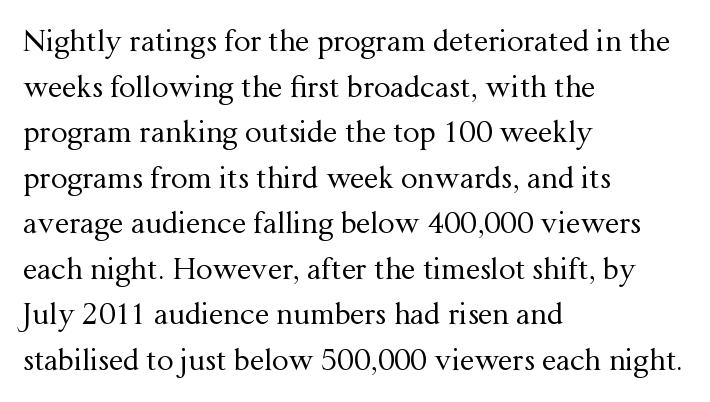
Each row of text sits above clean, open space. These lines keep a tight, regular rhythm from letter to letter. Posture: straight, roman, zero tilt. If you drew a ruler down the left edge, every line would touch it. How would I describe the line gaps? Plain and ordinary. No extra ink here — the face is not bold.
